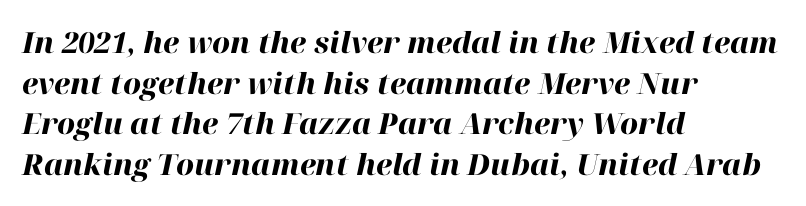
The image shows 29 px heavy type, italic (leaning right); set left-aligned, normal line spacing (1.4x), normal letter spacing, not underlined; high stroke contrast and a medium x-height.
